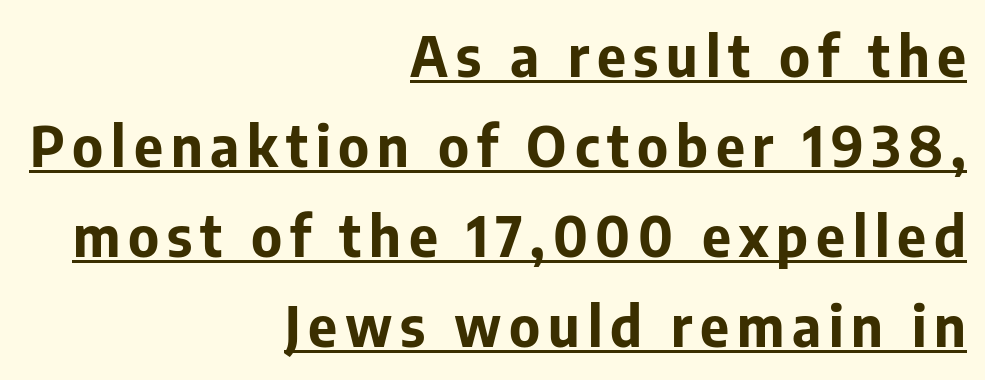
The image shows 56 px bold sans-serif type, upright; set right-aligned, normal line spacing (1.61x), underlined; low stroke contrast and a medium x-height.
